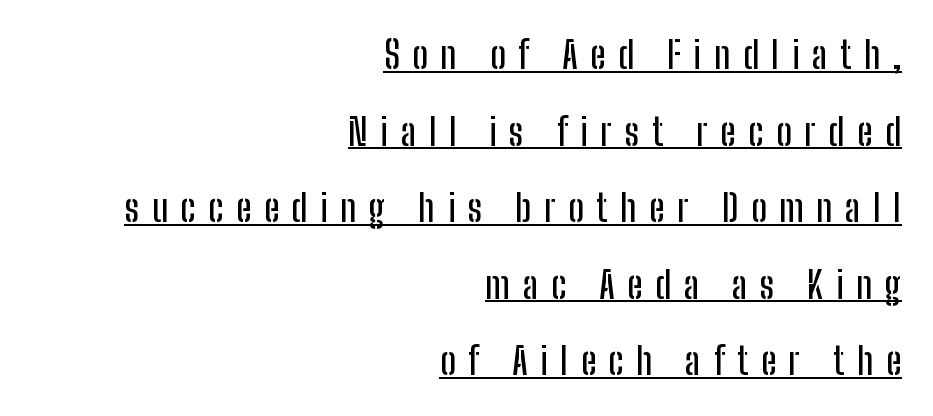
The image shows 37 px condensed sans-serif type, upright; set right-aligned, loose line spacing (2.07x), unusually wide letter spacing (+0.34 em), underlined; low stroke contrast and a medium x-height.
